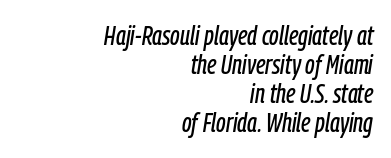
{"italic": "yes", "lean": "right", "slant_degrees": 9, "underline": "no", "align": "right", "line_spacing": "tight", "line_spacing_ratio": 1.08, "letter_spacing": "normal", "letter_spacing_em": 0.0, "glyph_px": 27}
